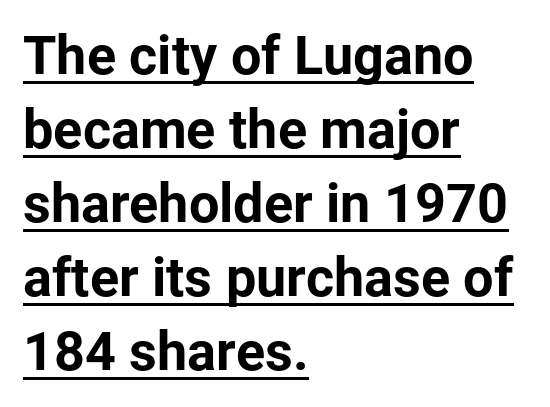
Q: Is the text bold? A: Yes.
Q: Is the text italic (slanted)? A: No, it is upright.
Q: Is the typeface a serif or a sans-serif typeface? A: Sans-serif.
Q: Is the text underlined? A: Yes.
Q: How is the paragraph aligned? A: Left-aligned.
Q: Is the spacing between letters normal or unusually wide? A: Normal.
Q: Is the spacing between lines tight, normal or loose? A: Normal.
Q: Width (condensed, normal, or wide)? A: Normal.
Q: Stroke contrast? A: Low.
Q: x-height? A: Medium.
Q: Monospaced? A: No.
